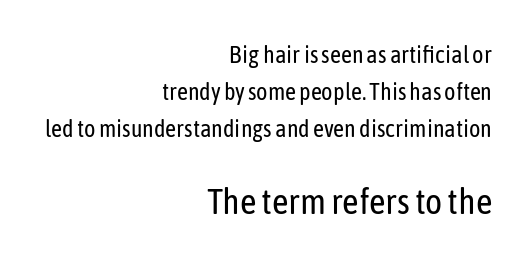
{"serif": "no", "italic": "no", "bold": "no", "weight": "regular", "width": "condensed", "stroke_contrast": "low", "x_height": "medium", "monospaced": "no", "underline": "no", "align": "right", "line_spacing": "normal", "line_spacing_ratio": 1.54, "letter_spacing": "normal", "letter_spacing_em": 0.0, "larger_block": "second", "size_ratio": 1.5, "glyph_px": 36}
